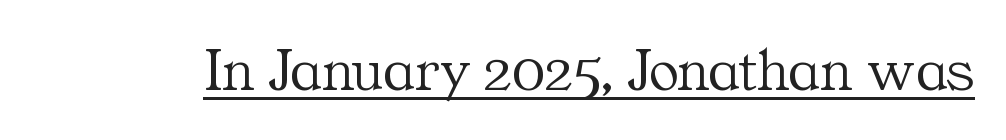
The image shows 62 px light serif type, upright; set normal letter spacing, underlined; medium stroke contrast and a medium x-height.
